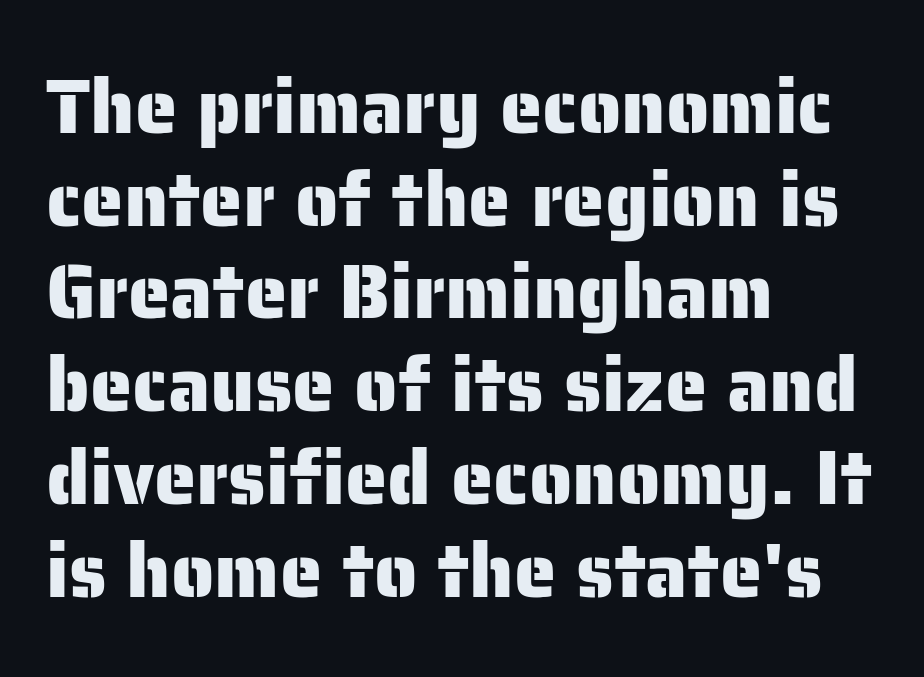
Q: Is the text italic (slanted)? A: No, it is upright.
Q: Is the typeface a serif or a sans-serif typeface? A: Sans-serif.
Q: Is the text underlined? A: No.
Q: How is the paragraph aligned? A: Left-aligned.
Q: Is the spacing between letters normal or unusually wide? A: Normal.
Q: Width (condensed, normal, or wide)? A: Normal.
Q: Stroke contrast? A: Low.
Q: x-height? A: Medium.
Q: Monospaced? A: No.
